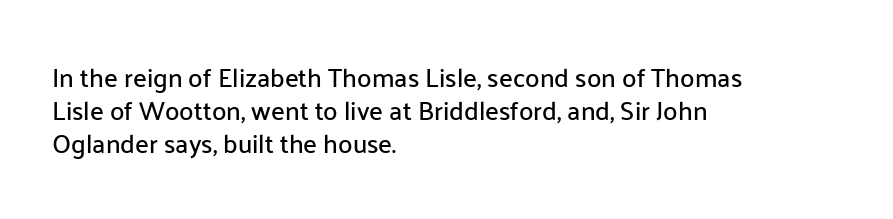
Q: Is the text italic (slanted)? A: No, it is upright.
Q: Is the text underlined? A: No.
Q: How is the paragraph aligned? A: Left-aligned.
Q: Is the spacing between letters normal or unusually wide? A: Normal.
Q: Is the spacing between lines tight, normal or loose? A: Normal.
